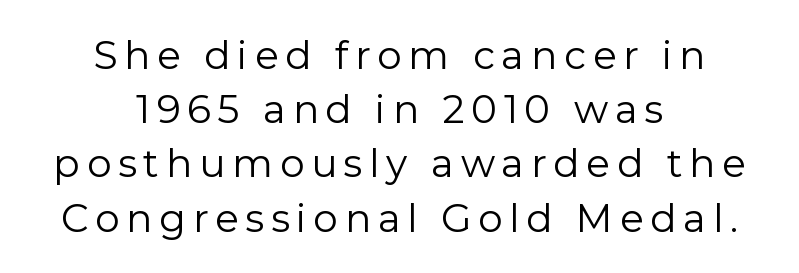
{"serif": "no", "italic": "no", "bold": "no", "weight": "regular", "width": "normal", "stroke_contrast": "low", "x_height": "medium", "monospaced": "no", "underline": "no", "align": "center", "line_spacing": "normal", "line_spacing_ratio": 1.39, "glyph_px": 39}
